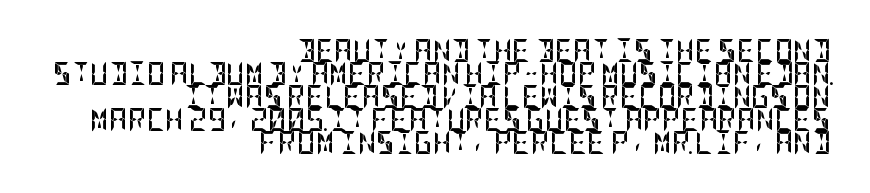
The image shows 23 px bold type, upright; set right-aligned, tight line spacing (1.0x), normal letter spacing, not underlined.
